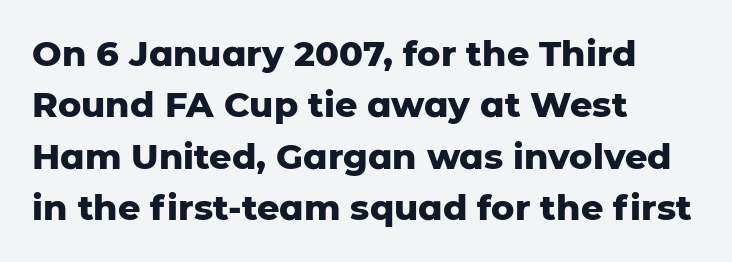
Q: Is the text bold? A: Yes.
Q: Is the text italic (slanted)? A: No, it is upright.
Q: Is the typeface a serif or a sans-serif typeface? A: Sans-serif.
Q: Is the text underlined? A: No.
Q: How is the paragraph aligned? A: Left-aligned.
Q: Is the spacing between letters normal or unusually wide? A: Normal.
Q: Is the spacing between lines tight, normal or loose? A: Normal.
Q: Width (condensed, normal, or wide)? A: Normal.
Q: Stroke contrast? A: Low.
Q: x-height? A: Medium.
Q: Monospaced? A: No.
